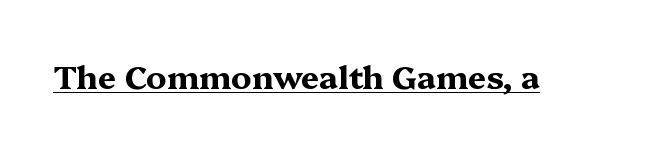
{"serif": "yes", "italic": "no", "bold": "yes", "weight": "bold", "width": "wide", "stroke_contrast": "medium", "x_height": "medium", "monospaced": "no", "underline": "yes", "letter_spacing": "normal", "letter_spacing_em": 0.0, "glyph_px": 32}
